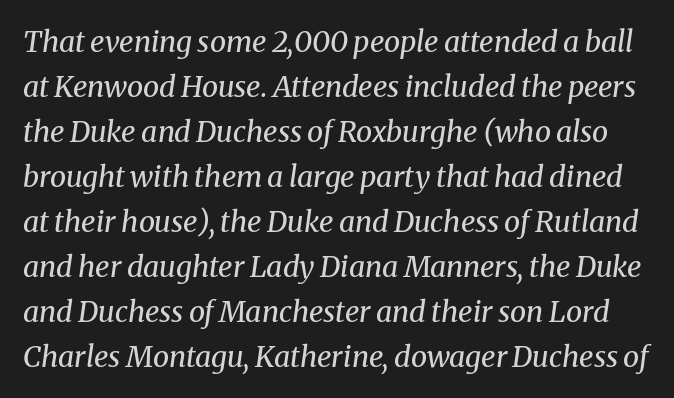
Q: Is the text bold? A: No.
Q: Is the text italic (slanted)? A: Yes, it leans right by about 8 degrees.
Q: Is the typeface a serif or a sans-serif typeface? A: Serif.
Q: Is the text underlined? A: No.
Q: Is the spacing between letters normal or unusually wide? A: Normal.
Q: Is the spacing between lines tight, normal or loose? A: Normal.
Q: Width (condensed, normal, or wide)? A: Normal.
Q: Stroke contrast? A: Medium.
Q: x-height? A: Medium.
Q: Monospaced? A: No.
